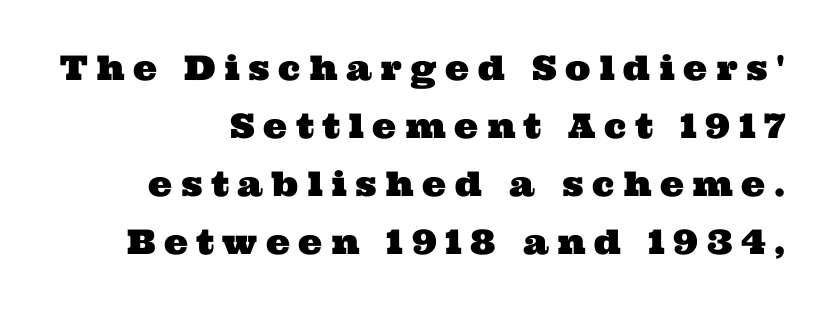
Q: Is the typeface a serif or a sans-serif typeface? A: Serif.
Q: Is the text underlined? A: No.
Q: How is the paragraph aligned? A: Right-aligned.
Q: Is the spacing between letters normal or unusually wide? A: Unusually wide.
Q: Width (condensed, normal, or wide)? A: Wide.
Q: Stroke contrast? A: Medium.
Q: x-height? A: Medium.
Q: Monospaced? A: No.
